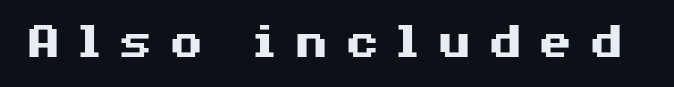
Q: Is the text bold? A: Yes.
Q: Is the text italic (slanted)? A: No, it is upright.
Q: Is the typeface a serif or a sans-serif typeface? A: Sans-serif.
Q: Is the text underlined? A: No.
Q: Is the spacing between letters normal or unusually wide? A: Unusually wide.
Q: Width (condensed, normal, or wide)? A: Wide.
Q: Stroke contrast? A: Medium.
Q: x-height? A: Medium.
Q: Monospaced? A: No.
